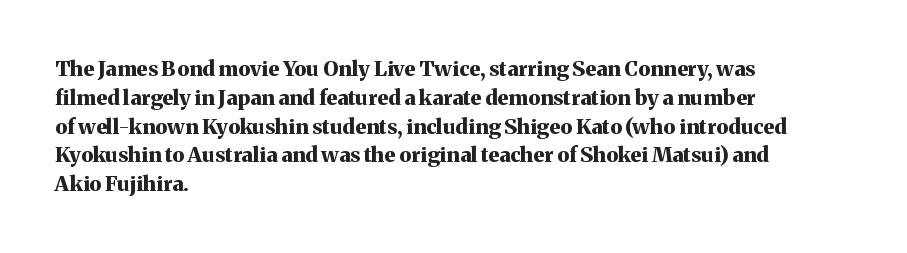
Leftover space on each line is placed entirely after the last word. The baseline area is clear. Tracking value appears to be zero — textbook default spacing. Is the type bold? Yes — the strokes are clearly thick and heavy.
